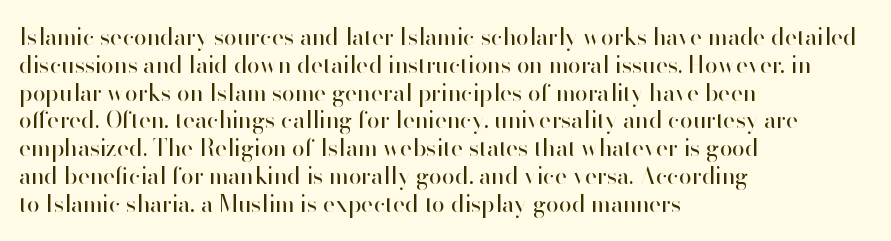
The image shows 23 px text type, upright; set left-aligned, line spacing 1.21x, normal letter spacing, not underlined.
